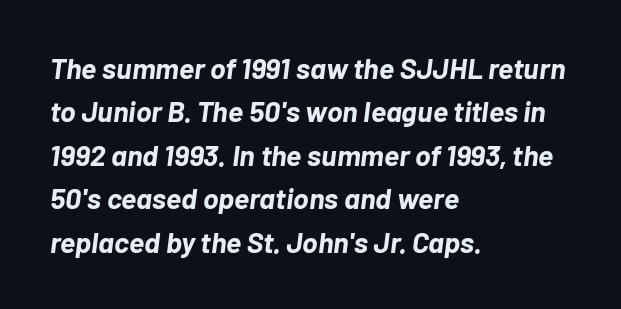
The image shows 29 px bold type, italic (leaning right); set left-aligned, normal line spacing (1.5x), normal letter spacing, not underlined; low stroke contrast and a medium x-height.
